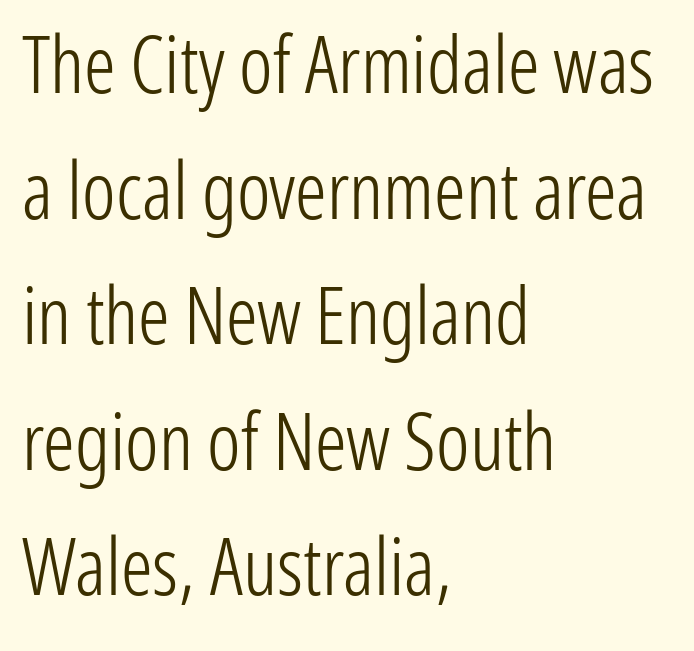
Q: Is the text bold? A: No.
Q: Is the text italic (slanted)? A: No, it is upright.
Q: Is the typeface a serif or a sans-serif typeface? A: Sans-serif.
Q: Is the text underlined? A: No.
Q: How is the paragraph aligned? A: Left-aligned.
Q: Is the spacing between letters normal or unusually wide? A: Normal.
Q: Is the spacing between lines tight, normal or loose? A: Normal.
Q: Width (condensed, normal, or wide)? A: Condensed.
Q: Stroke contrast? A: Low.
Q: x-height? A: Medium.
Q: Monospaced? A: No.
